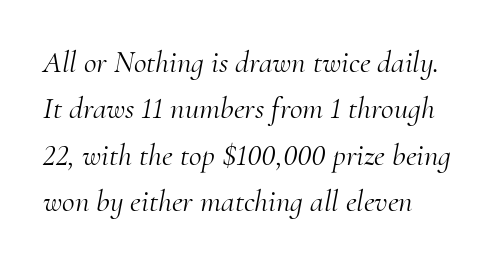
{"serif": "yes", "italic": "yes", "lean": "right", "slant_degrees": 10, "bold": "no", "weight": "light", "width": "normal", "stroke_contrast": "medium", "x_height": "small", "monospaced": "no", "underline": "no", "align": "left", "line_spacing": "normal", "line_spacing_ratio": 1.5, "letter_spacing": "normal", "letter_spacing_em": 0.0, "glyph_px": 31}
